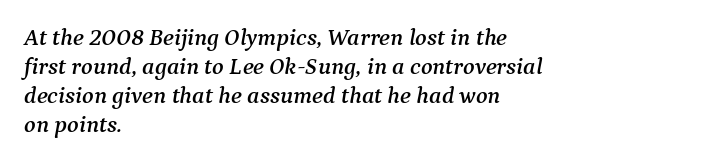
Q: Is the text italic (slanted)? A: Yes, it leans right by about 9 degrees.
Q: Is the text underlined? A: No.
Q: How is the paragraph aligned? A: Left-aligned.
Q: Is the spacing between letters normal or unusually wide? A: Normal.
